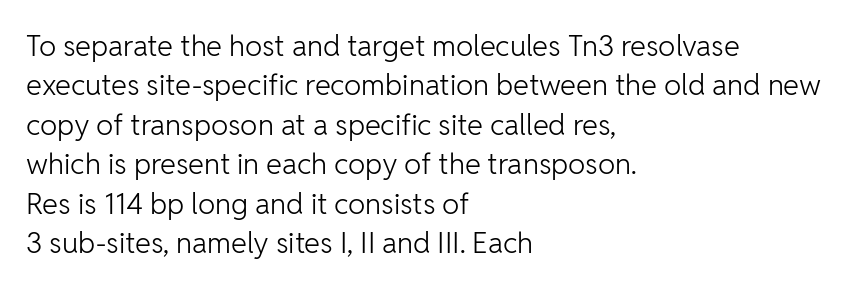
The image shows 29 px light sans-serif type, upright; set left-aligned, normal line spacing (1.36x), normal letter spacing, not underlined; low stroke contrast and a medium x-height.
